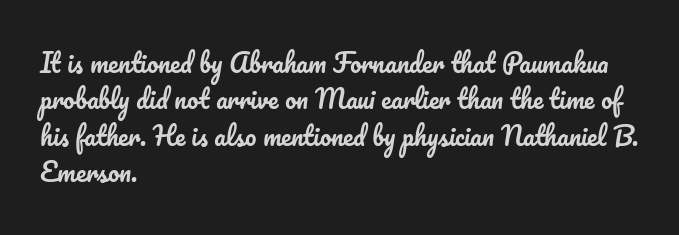
{"underline": "no", "align": "left", "line_spacing": "normal", "line_spacing_ratio": 1.46, "letter_spacing": "normal", "letter_spacing_em": 0.0, "glyph_px": 25}
